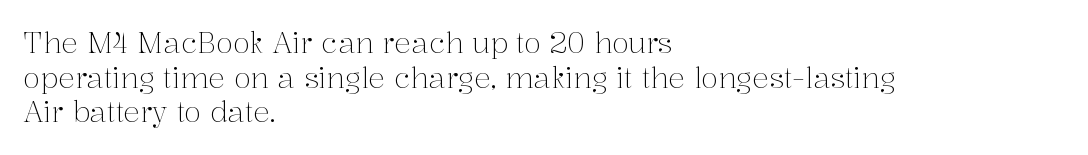
Short note: letters normally spaced. The specimen omits any rule beneath the text block's lines. The font's upright variant was chosen for this text. This is serif lettering, the kind often seen in printed books. Notice how the passage keeps a crisp vertical edge on the left only. Character widths vary here, with narrow letters taking less room than wide ones.
